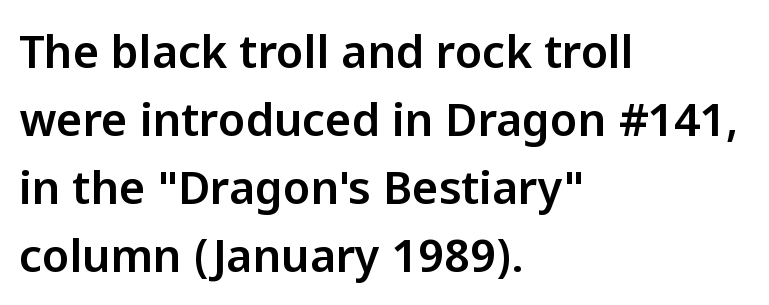
The image shows 45 px sans-serif type, upright; set left-aligned, normal line spacing (1.51x), normal letter spacing, not underlined; low stroke contrast and a medium x-height.
